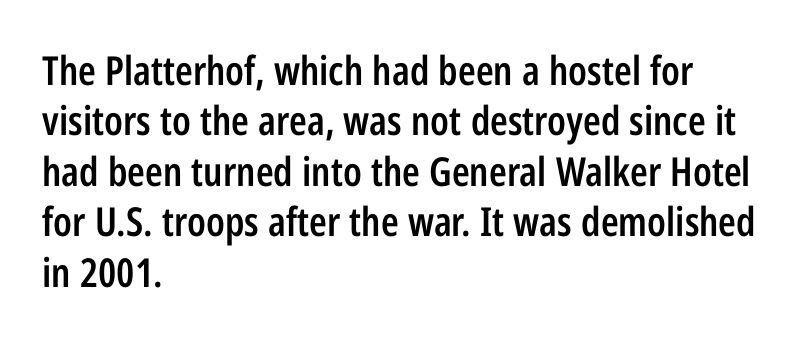
Q: Is the text bold? A: Semi-bold.
Q: Is the text italic (slanted)? A: No, it is upright.
Q: Is the typeface a serif or a sans-serif typeface? A: Sans-serif.
Q: Is the text underlined? A: No.
Q: How is the paragraph aligned? A: Left-aligned.
Q: Is the spacing between letters normal or unusually wide? A: Normal.
Q: Is the spacing between lines tight, normal or loose? A: Normal.
Q: Width (condensed, normal, or wide)? A: Condensed.
Q: Stroke contrast? A: Low.
Q: x-height? A: Medium.
Q: Monospaced? A: No.
